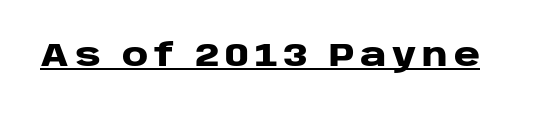
{"serif": "no", "italic": "no", "bold": "yes", "weight": "heavy", "width": "wide", "stroke_contrast": "low", "x_height": "large", "monospaced": "no", "underline": "yes", "glyph_px": 32}
